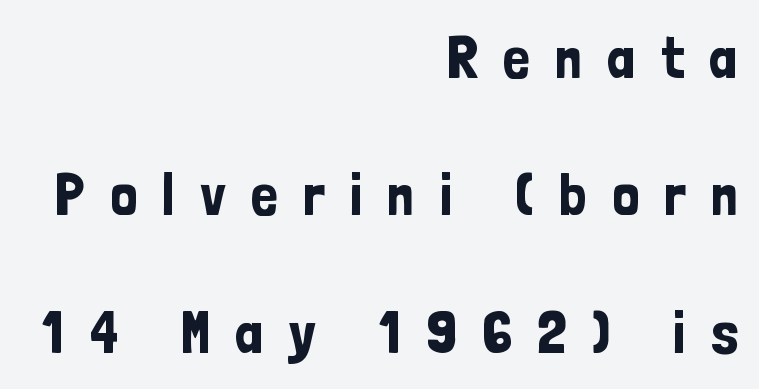
{"serif": "no", "italic": "no", "width": "condensed", "stroke_contrast": "low", "x_height": "medium", "monospaced": "no", "underline": "no", "align": "right", "line_spacing": "loose", "line_spacing_ratio": 2.29, "letter_spacing": "wide", "letter_spacing_em": 0.42, "glyph_px": 60}
